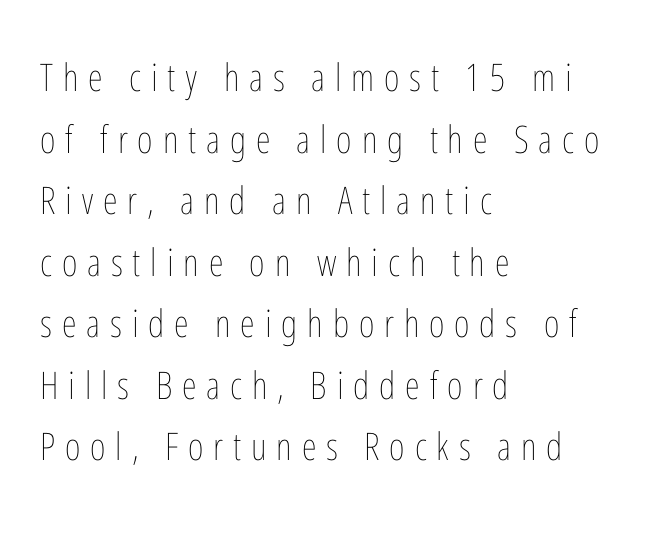
{"italic": "no", "bold": "no", "weight": "thin", "width": "condensed", "stroke_contrast": "low", "x_height": "medium", "monospaced": "no", "underline": "no", "align": "left", "line_spacing": "normal", "line_spacing_ratio": 1.62, "letter_spacing": "wide", "letter_spacing_em": 0.26, "glyph_px": 38}
